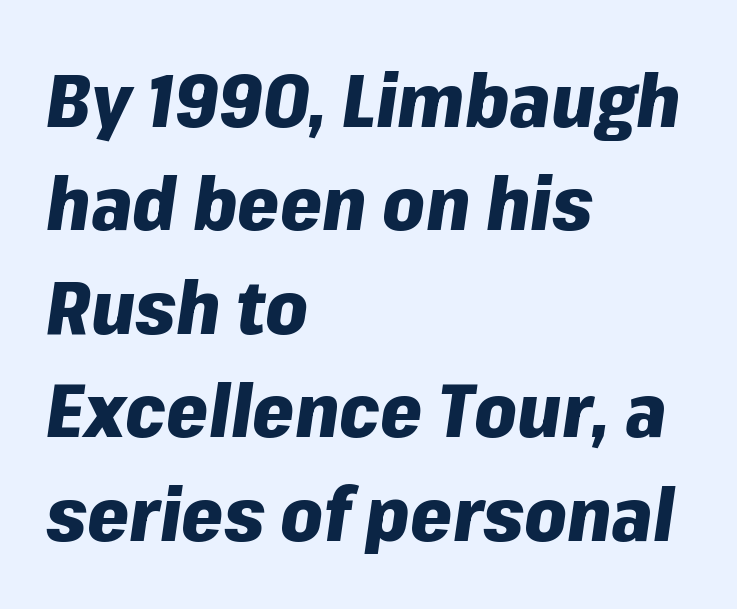
{"italic": "yes", "lean": "right", "slant_degrees": 8, "bold": "yes", "weight": "heavy", "width": "normal", "stroke_contrast": "low", "x_height": "medium", "monospaced": "no", "underline": "no", "align": "left", "line_spacing": "normal", "line_spacing_ratio": 1.38, "letter_spacing": "normal", "letter_spacing_em": 0.0, "glyph_px": 75}
